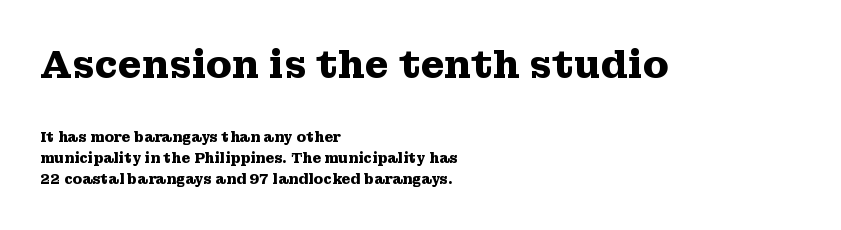
{"serif": "yes", "italic": "no", "bold": "yes", "weight": "heavy", "width": "wide", "stroke_contrast": "medium", "x_height": "medium", "monospaced": "no", "underline": "no", "align": "left", "line_spacing": "normal", "line_spacing_ratio": 1.51, "letter_spacing": "normal", "letter_spacing_em": 0.0, "larger_block": "first", "size_ratio": 2.71, "glyph_px": 38}
